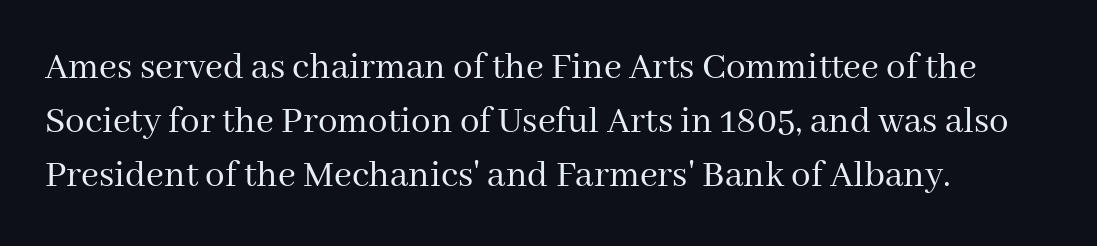
The image shows 39 px regular-weight serif type, upright; set left-aligned, normal line spacing (1.39x), normal letter spacing, not underlined; medium stroke contrast and a medium x-height.
